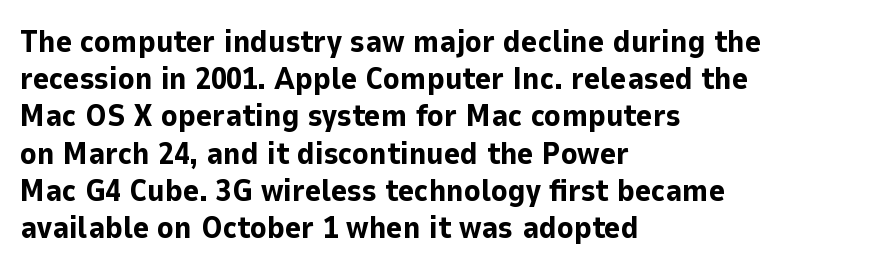
This sample has the flowing, uneven cadence of proportional lettering. Summary of weight: heavy, a full bold. The passage shown is typeset with a sans-serif family. The glyphs are unaccompanied by any horizontal stroke below them.
